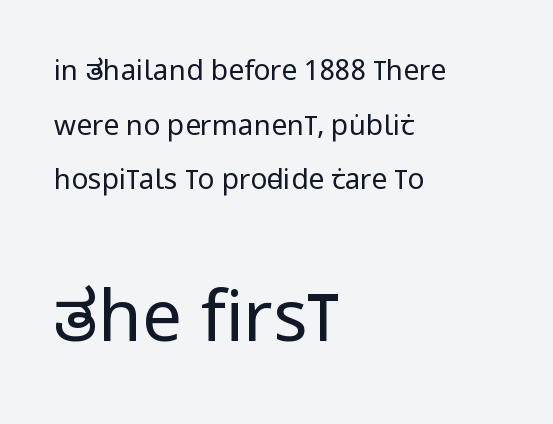
{"serif": "no", "italic": "no", "bold": "no", "weight": "regular", "width": "condensed", "stroke_contrast": "low", "x_height": "large", "monospaced": "no", "underline": "no", "align": "left", "line_spacing": "loose", "line_spacing_ratio": 1.95, "letter_spacing": "normal", "letter_spacing_em": 0.0, "larger_block": "second", "size_ratio": 2.54, "glyph_px": 71}
